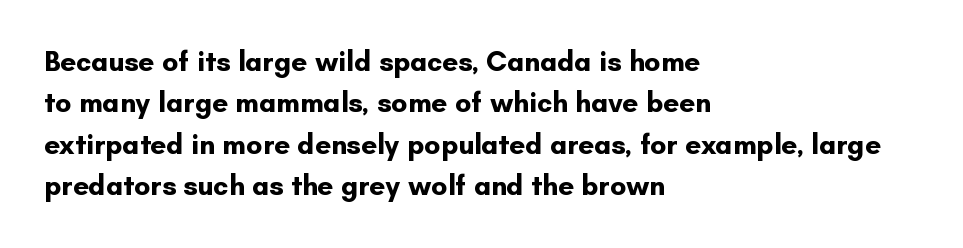
Q: Is the text bold? A: Yes.
Q: Is the text italic (slanted)? A: No, it is upright.
Q: Is the typeface a serif or a sans-serif typeface? A: Sans-serif.
Q: Is the text underlined? A: No.
Q: How is the paragraph aligned? A: Left-aligned.
Q: Is the spacing between letters normal or unusually wide? A: Normal.
Q: Is the spacing between lines tight, normal or loose? A: Normal.
Q: Width (condensed, normal, or wide)? A: Normal.
Q: Stroke contrast? A: Low.
Q: x-height? A: Small.
Q: Monospaced? A: No.
